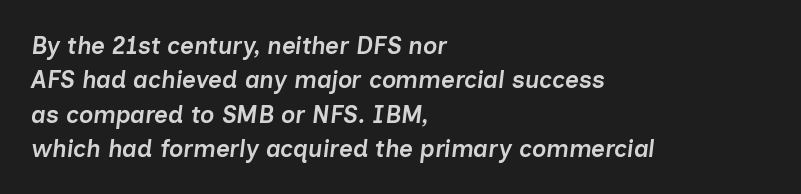
Q: Is the text bold? A: Semi-bold.
Q: Is the text italic (slanted)? A: Yes, it leans right by about 7 degrees.
Q: Is the text underlined? A: No.
Q: How is the paragraph aligned? A: Left-aligned.
Q: Is the spacing between letters normal or unusually wide? A: Normal.
Q: Is the spacing between lines tight, normal or loose? A: Normal.
